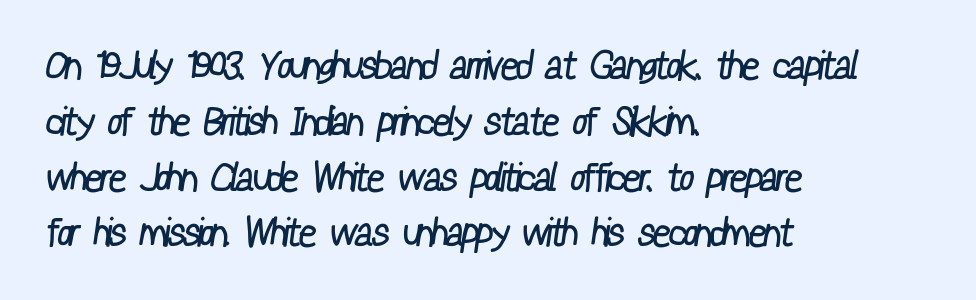
Q: Is the text bold? A: No.
Q: Is the typeface a serif or a sans-serif typeface? A: Sans-serif.
Q: Is the text underlined? A: No.
Q: How is the paragraph aligned? A: Left-aligned.
Q: Is the spacing between letters normal or unusually wide? A: Normal.
Q: Is the spacing between lines tight, normal or loose? A: Normal.
Q: Width (condensed, normal, or wide)? A: Condensed.
Q: Stroke contrast? A: Low.
Q: x-height? A: Medium.
Q: Monospaced? A: No.
